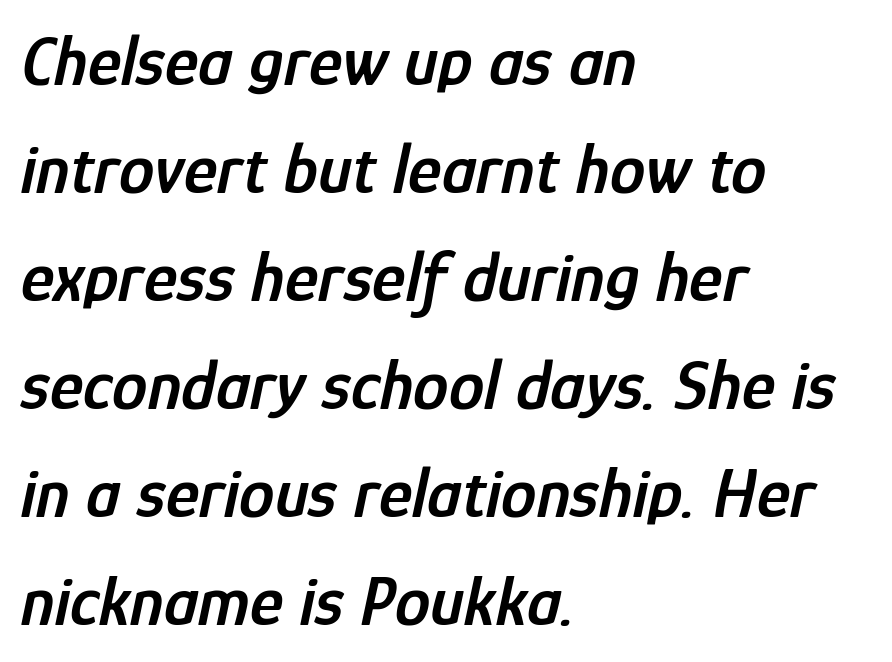
{"italic": "yes", "lean": "right", "slant_degrees": 12, "bold": "semi", "weight": "semibold", "width": "condensed", "stroke_contrast": "low", "x_height": "medium", "monospaced": "no", "underline": "no", "align": "left", "line_spacing": "normal", "line_spacing_ratio": 1.52, "letter_spacing": "normal", "letter_spacing_em": 0.0, "glyph_px": 71}
